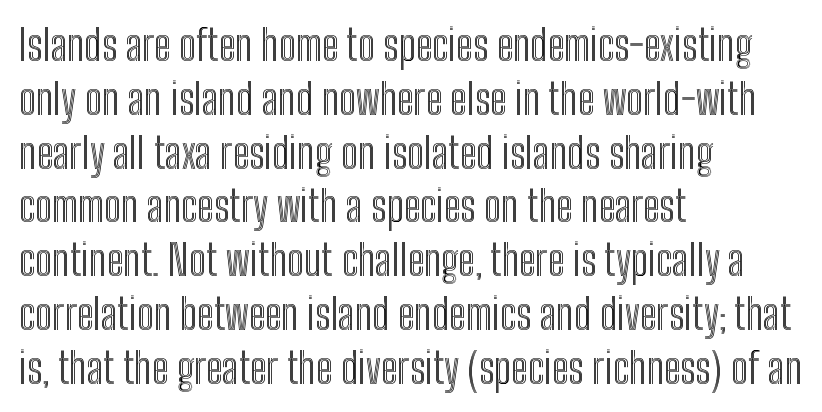
Q: Is the text italic (slanted)? A: No, it is upright.
Q: Is the text underlined? A: No.
Q: How is the paragraph aligned? A: Left-aligned.
Q: Is the spacing between letters normal or unusually wide? A: Normal.
Q: Is the spacing between lines tight, normal or loose? A: Normal.
Q: Width (condensed, normal, or wide)? A: Condensed.
Q: x-height? A: Medium.
Q: Monospaced? A: No.
